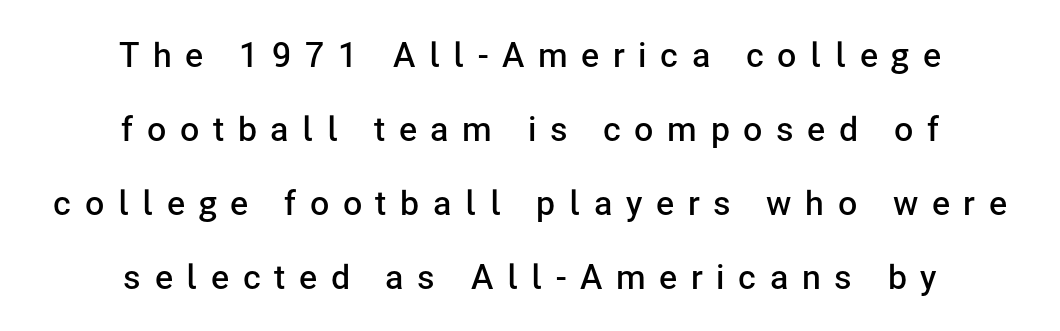
The image shows 34 px semibold sans-serif type, upright; set centered, loose line spacing (2.18x), unusually wide letter spacing (+0.4 em), not underlined; low stroke contrast and a medium x-height.
